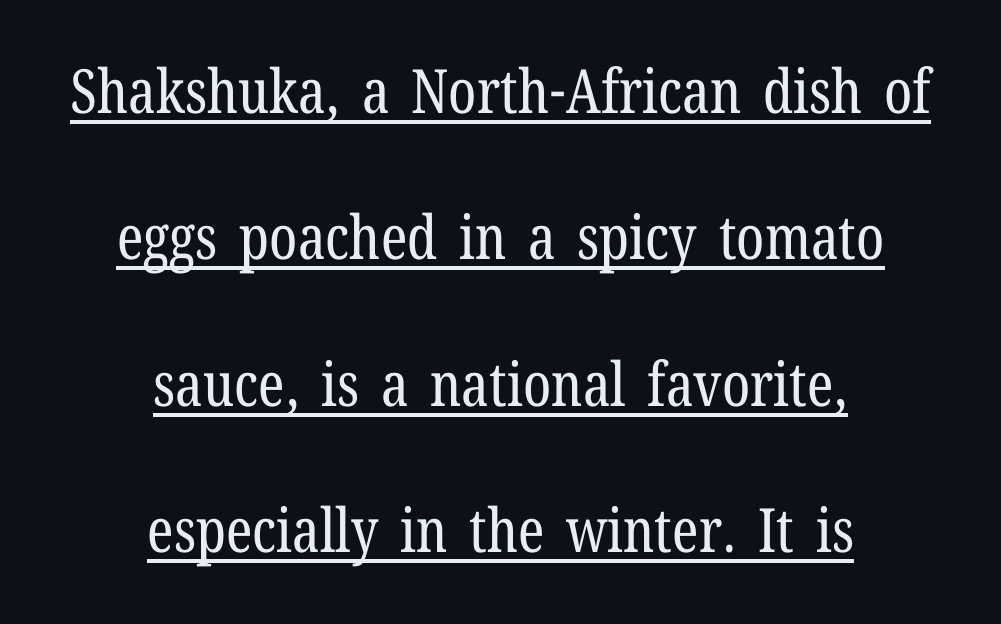
These lines are composed in type with serifs. Character widths vary here, with narrow letters taking less room than wide ones. Whoever set this chose breathing room over compactness in the vertical rhythm. The font's upright variant was chosen for this text. The lines in this sample share a center point and differ in where they start and stop. You can see a thin bar hugging the bottom of the glyphs.
